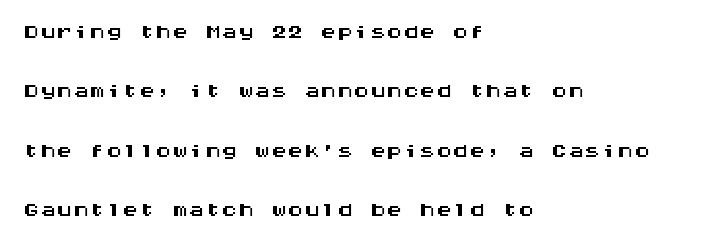
The image shows 33 px wide sans-serif type, upright, monospaced; set left-aligned, line spacing 1.8x, normal letter spacing, not underlined; medium stroke contrast and a large x-height.
